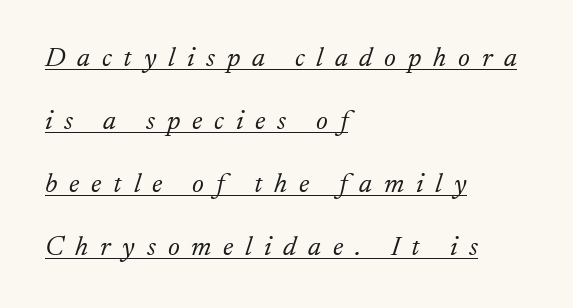
{"serif": "yes", "italic": "yes", "lean": "right", "slant_degrees": 17, "bold": "no", "weight": "light", "width": "normal", "stroke_contrast": "low", "x_height": "small", "monospaced": "no", "underline": "yes", "align": "left", "line_spacing": "loose", "line_spacing_ratio": 2.25, "letter_spacing": "wide", "letter_spacing_em": 0.42, "glyph_px": 28}
